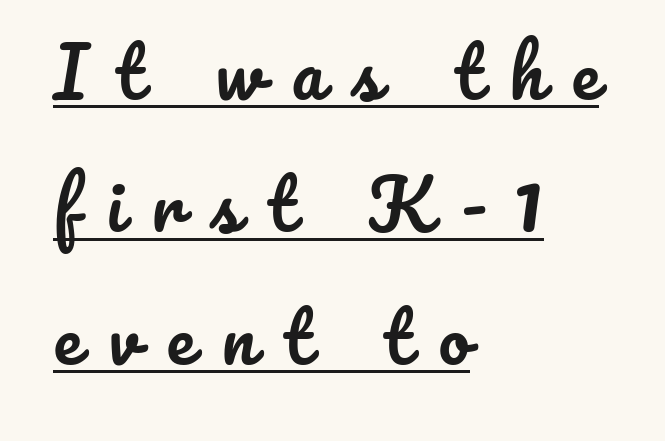
{"width": "normal", "stroke_contrast": "low", "x_height": "small", "monospaced": "no", "underline": "yes", "align": "left", "line_spacing": "loose", "line_spacing_ratio": 1.92, "letter_spacing": "wide", "letter_spacing_em": 0.4, "glyph_px": 69}
